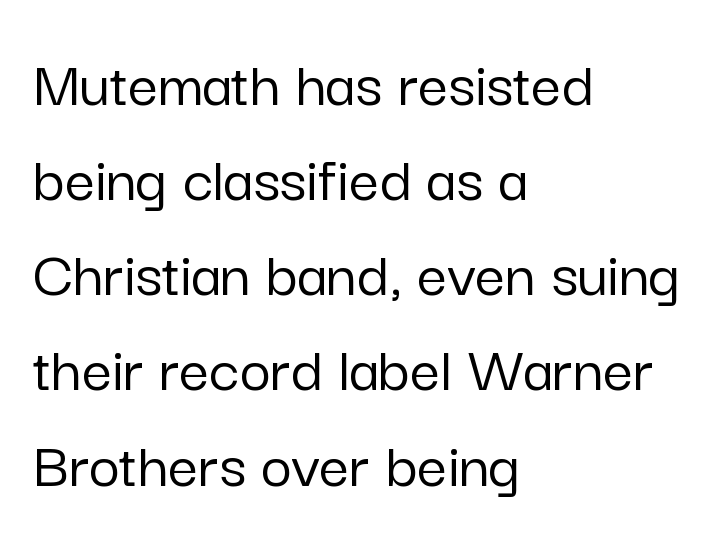
The image shows 67 px sans-serif type, upright; set left-aligned, normal line spacing (1.42x), normal letter spacing, not underlined; low stroke contrast and a medium x-height.
